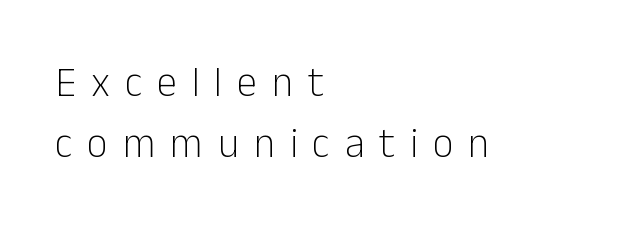
The image shows 41 px light sans-serif type, upright; set left-aligned, normal line spacing (1.5x), unusually wide letter spacing (+0.36 em), not underlined; low stroke contrast and a medium x-height.
